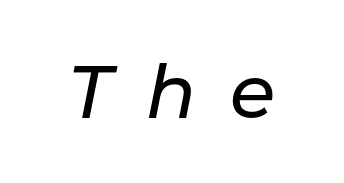
Q: Is the text italic (slanted)? A: Yes, it leans right by about 11 degrees.
Q: Is the text underlined? A: No.
Q: Is the spacing between letters normal or unusually wide? A: Unusually wide.
Q: Width (condensed, normal, or wide)? A: Normal.
Q: Stroke contrast? A: Low.
Q: x-height? A: Medium.
Q: Monospaced? A: No.
